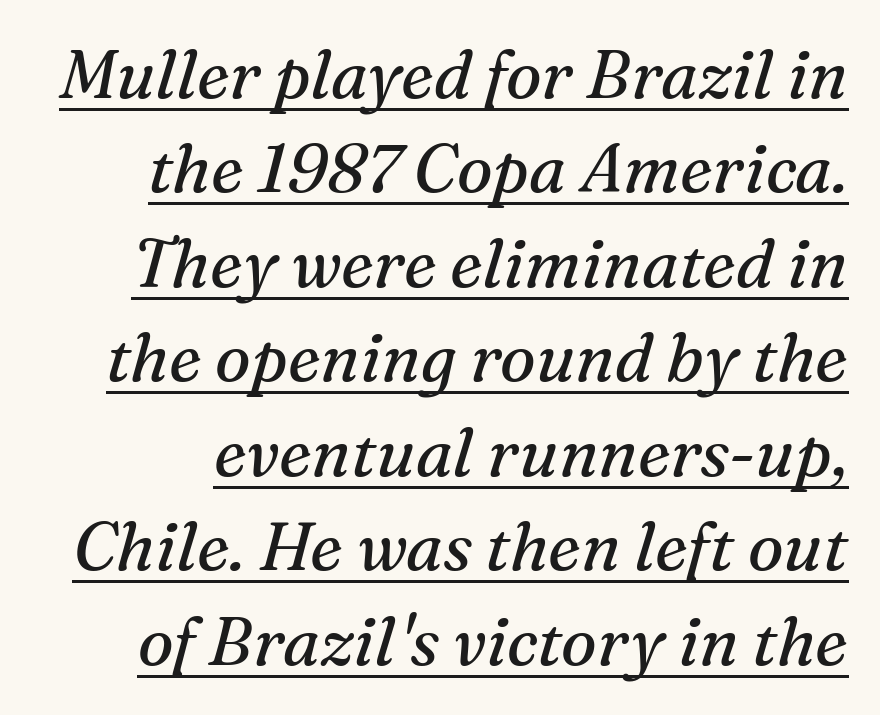
Underlining? Definitely there. No letter is thick-stroked: the sample isn't bold. Is there much room between lines? A standard amount, neither cramped nor airy. Unlike a clean sans, this face finishes its strokes with serifs. Compared with typical body copy, the letter spacing here is the same. The whole block is typeset with a tilt.
